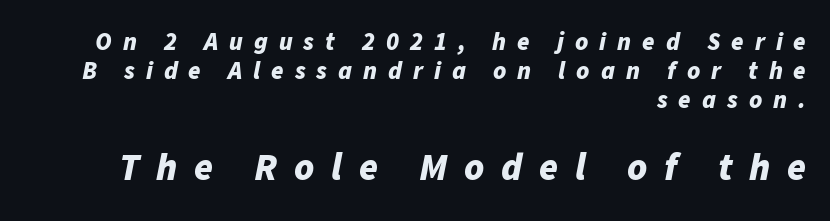
The image shows 38 px bold type, italic (leaning right); set right-aligned, line spacing 1.16x, unusually wide letter spacing (+0.44 em), not underlined; the second (bottom) block is 1.52x larger; low stroke contrast and a medium x-height.
